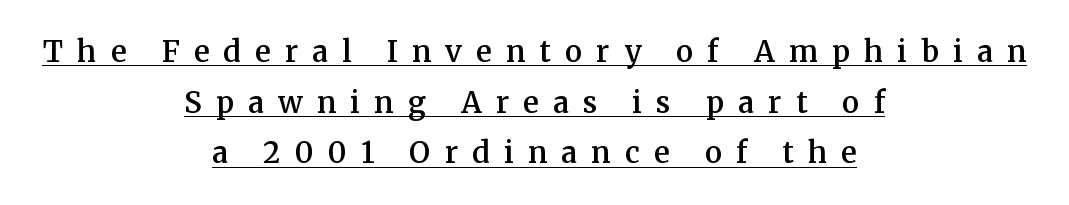
Spacing verdict: proportional, widths tailored to each character. Style check: upright. Horizontal alignment here is central, giving a formal, balanced look. The words here are underlined.
